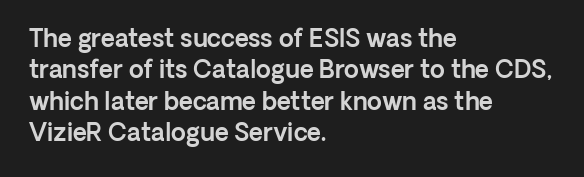
Q: Is the text italic (slanted)? A: No, it is upright.
Q: Is the text underlined? A: No.
Q: How is the paragraph aligned? A: Left-aligned.
Q: Is the spacing between letters normal or unusually wide? A: Normal.
Q: Is the spacing between lines tight, normal or loose? A: Normal.
